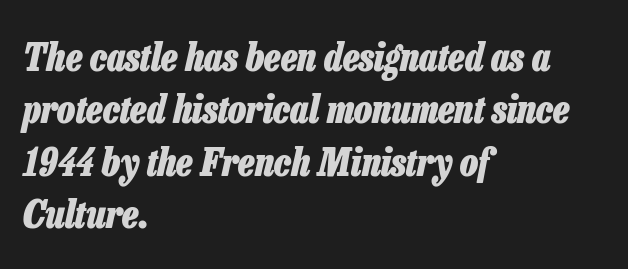
Q: Is the text bold? A: Yes.
Q: Is the text italic (slanted)? A: Yes, it leans right by about 13 degrees.
Q: Is the text underlined? A: No.
Q: How is the paragraph aligned? A: Left-aligned.
Q: Is the spacing between letters normal or unusually wide? A: Normal.
Q: Is the spacing between lines tight, normal or loose? A: Normal.
Q: Width (condensed, normal, or wide)? A: Condensed.
Q: Stroke contrast? A: Low.
Q: x-height? A: Medium.
Q: Monospaced? A: No.
